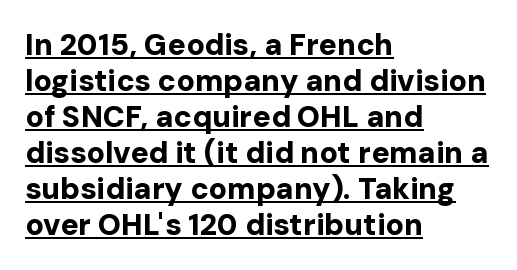
Q: Is the text bold? A: Yes.
Q: Is the text italic (slanted)? A: No, it is upright.
Q: Is the typeface a serif or a sans-serif typeface? A: Sans-serif.
Q: Is the text underlined? A: Yes.
Q: How is the paragraph aligned? A: Left-aligned.
Q: Is the spacing between letters normal or unusually wide? A: Normal.
Q: Width (condensed, normal, or wide)? A: Normal.
Q: Stroke contrast? A: Low.
Q: x-height? A: Medium.
Q: Monospaced? A: No.
